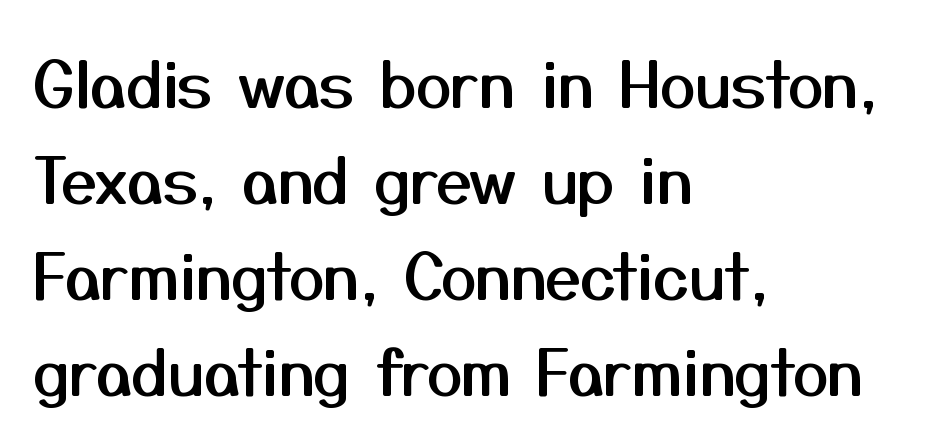
The image shows 64 px sans-serif type, upright; set left-aligned, normal line spacing (1.5x), normal letter spacing, not underlined; medium stroke contrast and a medium x-height.
